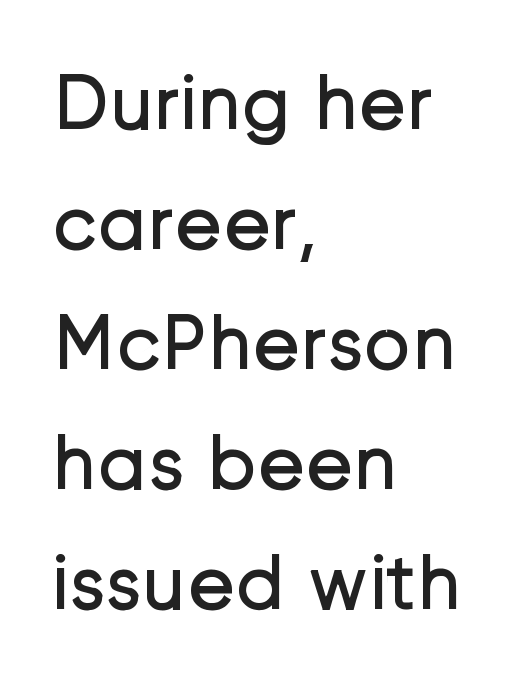
Q: Is the text bold? A: No.
Q: Is the text italic (slanted)? A: No, it is upright.
Q: Is the typeface a serif or a sans-serif typeface? A: Sans-serif.
Q: Is the text underlined? A: No.
Q: How is the paragraph aligned? A: Left-aligned.
Q: Is the spacing between letters normal or unusually wide? A: Normal.
Q: Is the spacing between lines tight, normal or loose? A: Normal.
Q: Width (condensed, normal, or wide)? A: Normal.
Q: Stroke contrast? A: Low.
Q: x-height? A: Medium.
Q: Monospaced? A: No.
